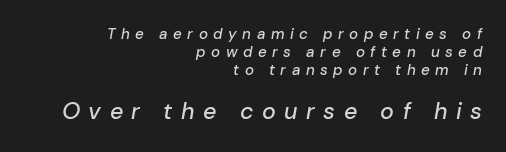
The image shows 23 px text type, italic (leaning right); set right-aligned, line spacing 1.2x, unusually wide letter spacing (+0.37 em), not underlined; the second (bottom) block is 1.53x larger.
